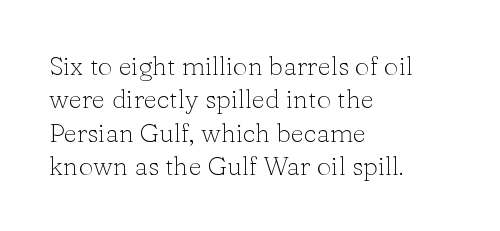
Compared with typical paragraphs, the rows here are spaced about the same. The letters stand straight up with perfectly vertical stems. Short and long lines alike share a common starting point at left. Is the stroke heavy? The answer is a plain regular-or-lighter. In terms of letterspacing, this is plain default setting. Just letters on the line, the space beneath them empty.
